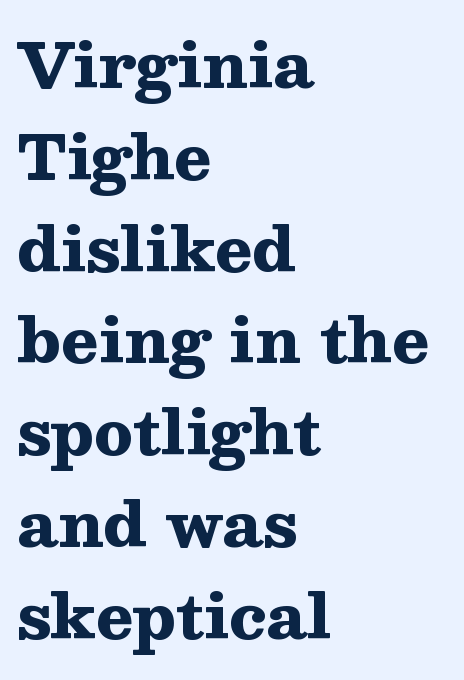
The image shows 62 px heavy, wide serif type, upright; set left-aligned, normal line spacing (1.48x), normal letter spacing, not underlined; medium stroke contrast and a medium x-height.
